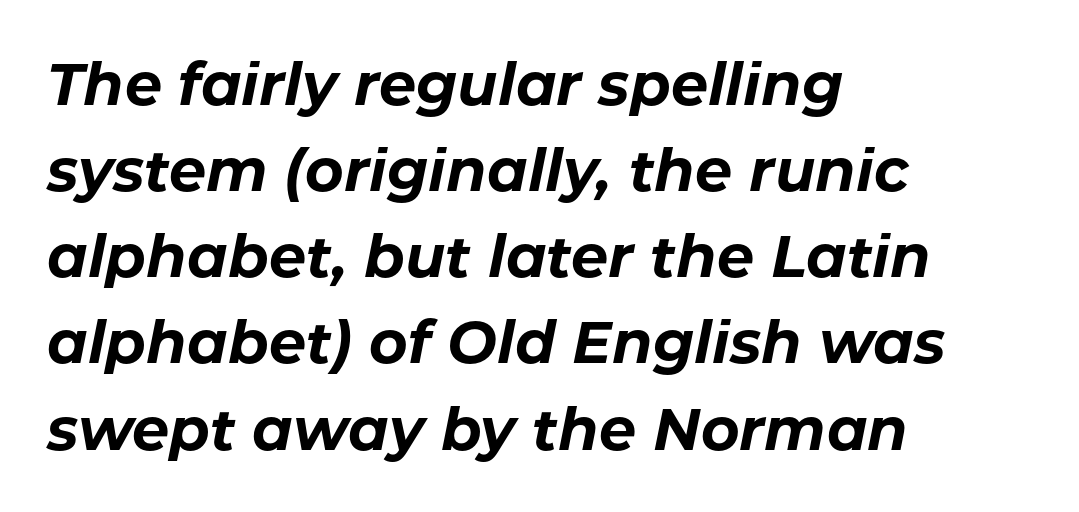
The passage shown leans; its letterforms are oblique. A typesetter would call this leading conventional body-copy spacing. No extra tracking has been applied to these lines. In CSS terms this would be text-align: left. Beneath every word, the page is bare. These lines carry a lot of weight — the face is fully bold.
